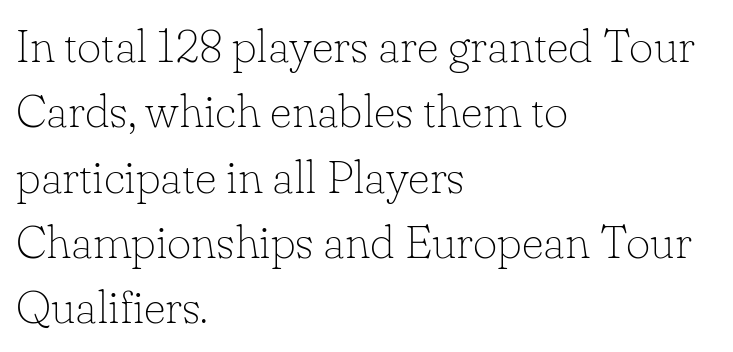
Q: Is the text bold? A: No.
Q: Is the text italic (slanted)? A: No, it is upright.
Q: Is the typeface a serif or a sans-serif typeface? A: Serif.
Q: Is the text underlined? A: No.
Q: How is the paragraph aligned? A: Left-aligned.
Q: Is the spacing between letters normal or unusually wide? A: Normal.
Q: Is the spacing between lines tight, normal or loose? A: Normal.
Q: Width (condensed, normal, or wide)? A: Normal.
Q: Stroke contrast? A: Low.
Q: x-height? A: Small.
Q: Monospaced? A: No.
